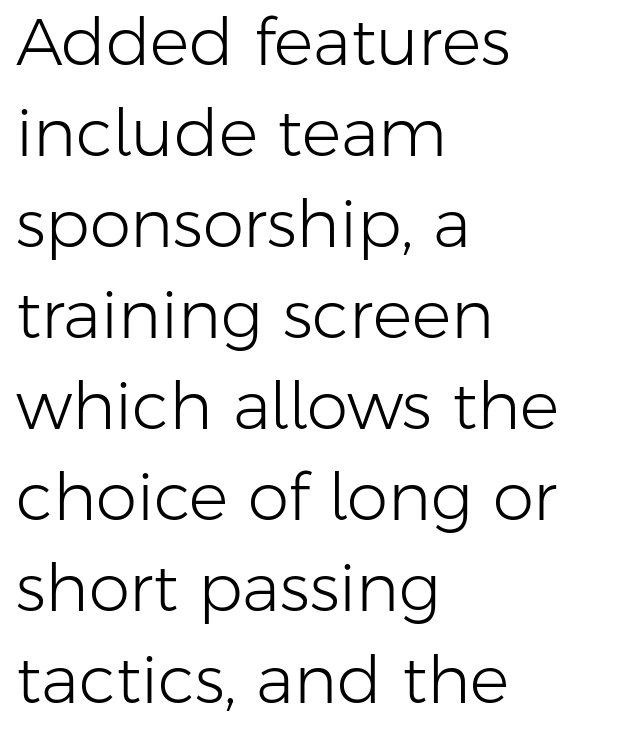
{"serif": "no", "italic": "no", "bold": "no", "weight": "light", "width": "normal", "stroke_contrast": "low", "x_height": "medium", "monospaced": "no", "underline": "no", "align": "left", "line_spacing": "normal", "line_spacing_ratio": 1.38, "letter_spacing": "normal", "letter_spacing_em": 0.0, "glyph_px": 66}
